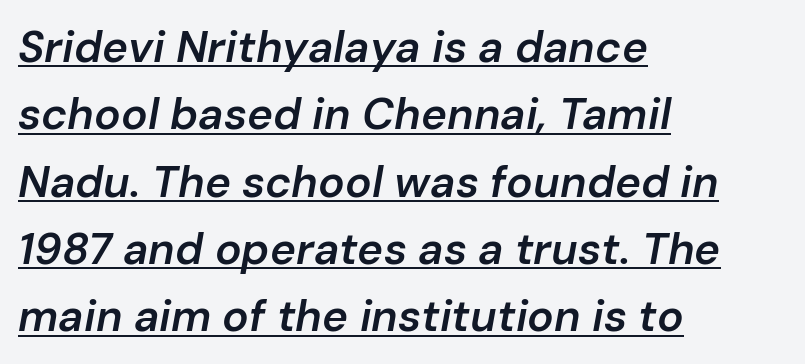
The image shows 44 px semibold type, italic (leaning right); set left-aligned, normal line spacing (1.53x), normal letter spacing, underlined; low stroke contrast and a medium x-height.
